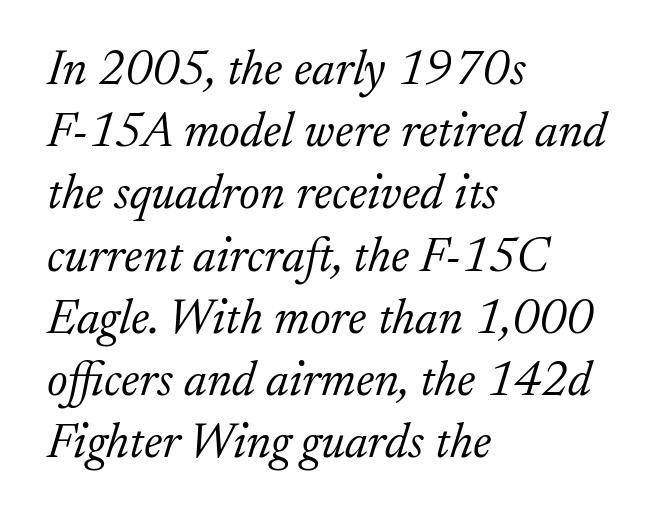
The image shows 49 px light serif type, italic (leaning right); set left-aligned, normal line spacing (1.27x), normal letter spacing, not underlined; low stroke contrast and a small x-height.
